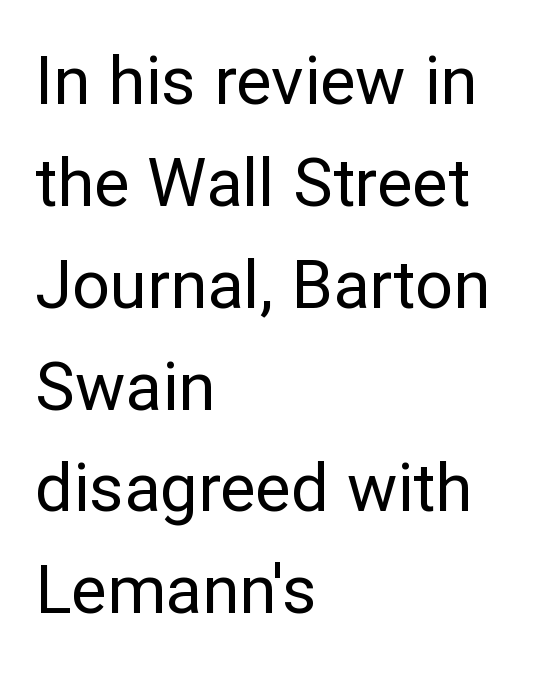
Q: Is the text bold? A: No.
Q: Is the text italic (slanted)? A: No, it is upright.
Q: Is the typeface a serif or a sans-serif typeface? A: Sans-serif.
Q: Is the text underlined? A: No.
Q: How is the paragraph aligned? A: Left-aligned.
Q: Is the spacing between letters normal or unusually wide? A: Normal.
Q: Is the spacing between lines tight, normal or loose? A: Normal.
Q: Width (condensed, normal, or wide)? A: Normal.
Q: Stroke contrast? A: Low.
Q: x-height? A: Medium.
Q: Monospaced? A: No.
